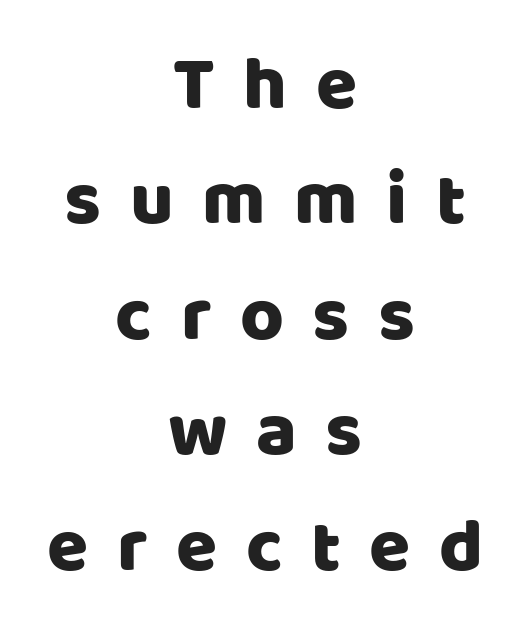
{"serif": "no", "italic": "no", "width": "normal", "stroke_contrast": "low", "x_height": "large", "monospaced": "no", "underline": "no", "align": "center", "line_spacing": "normal", "line_spacing_ratio": 1.54, "letter_spacing": "wide", "letter_spacing_em": 0.38, "glyph_px": 75}
